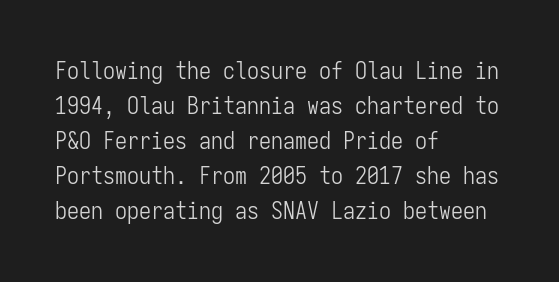
The image shows 24 px text type, upright; set left-aligned, normal line spacing (1.46x), normal letter spacing, not underlined.
